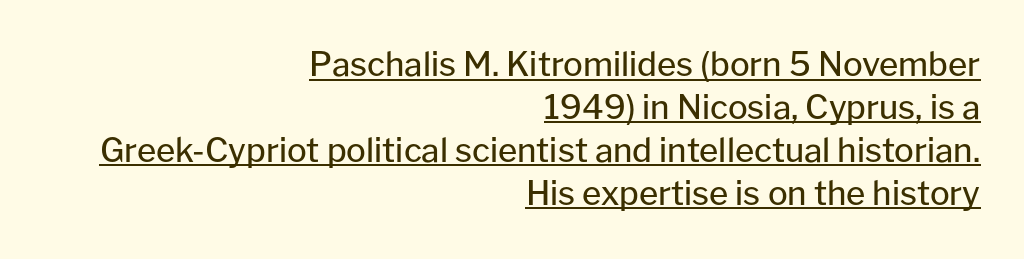
These lines stack with their right ends in a neat column. Does extra space separate the letters? No, they use regular spacing. Summary of weight: not heavy and not bold. Tall strokes in this sample are plumb rather than angled. Students, observe the line beneath the letters — that is underlining.
